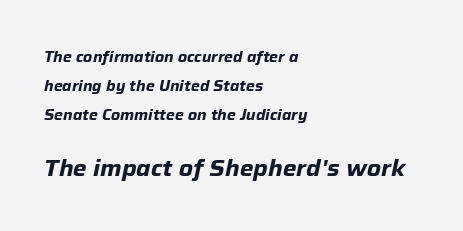
{"italic": "yes", "lean": "right", "slant_degrees": 12, "bold": "yes", "underline": "no", "align": "left", "line_spacing": "loose", "line_spacing_ratio": 1.92, "letter_spacing": "normal", "letter_spacing_em": 0.0, "larger_block": "second", "size_ratio": 1.53, "glyph_px": 23}
